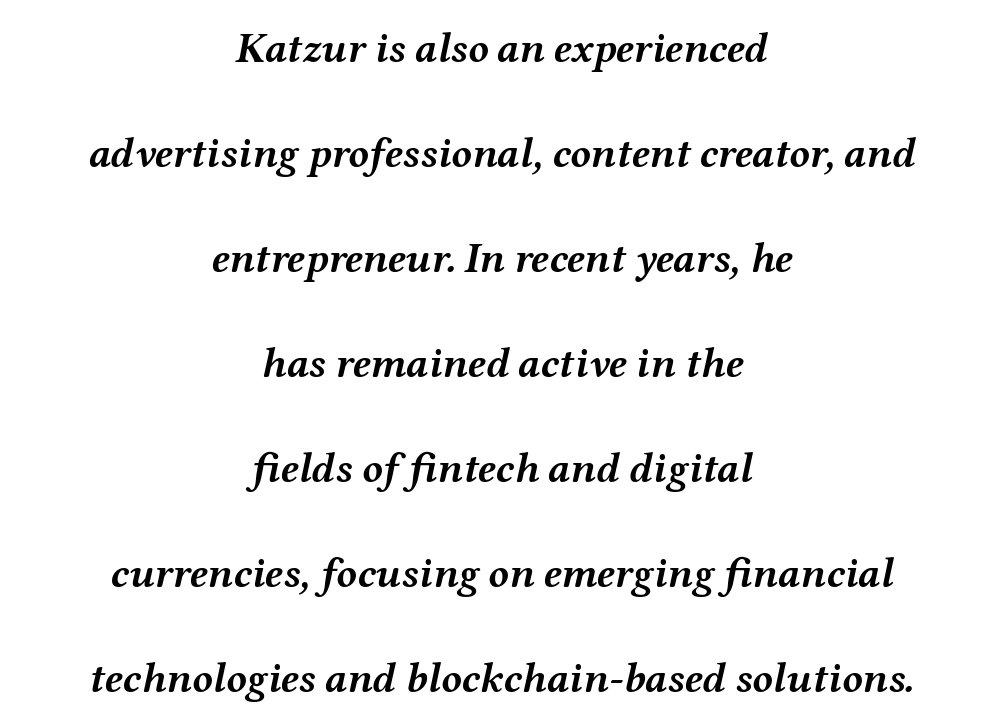
The image shows 42 px semibold, wide type, italic (leaning right); set centered, loose line spacing (2.5x), normal letter spacing, not underlined; medium stroke contrast and a medium x-height.
